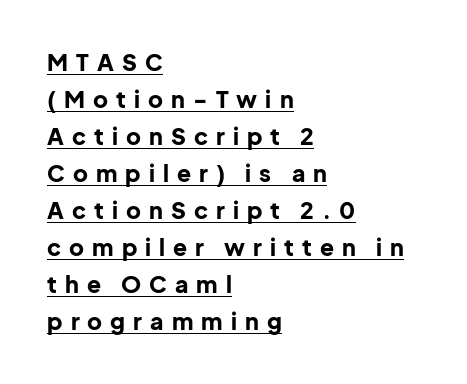
Is there any slant? The stems are plumb. Each new line begins a customary step beneath the previous one. Thick stems and heavy bowls — unmistakably bold. Descenders here cross a horizontal rule under the line. The compositor pushed each line to the left boundary. Substantial extra tracking has been applied to these lines.
